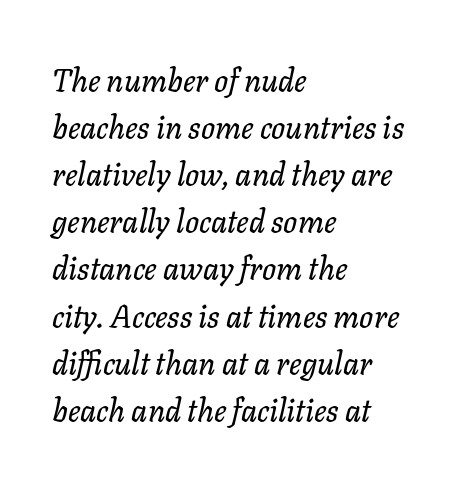
{"italic": "yes", "lean": "right", "slant_degrees": 11, "width": "normal", "stroke_contrast": "low", "x_height": "medium", "monospaced": "no", "underline": "no", "align": "left", "line_spacing": "normal", "line_spacing_ratio": 1.52, "letter_spacing": "normal", "letter_spacing_em": 0.0, "glyph_px": 31}
